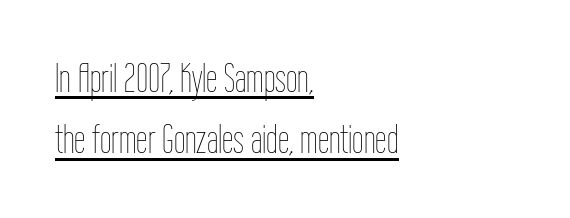
The image shows 41 px thin, condensed type, upright; set left-aligned, normal line spacing (1.5x), normal letter spacing, underlined; low stroke contrast and a medium x-height.
